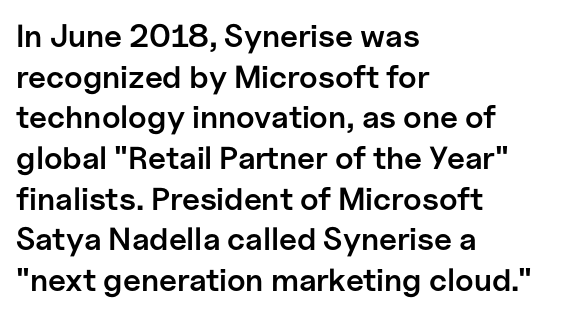
{"serif": "no", "italic": "no", "bold": "semi", "weight": "semibold", "width": "normal", "stroke_contrast": "low", "x_height": "medium", "monospaced": "no", "underline": "no", "align": "left", "line_spacing": "normal", "line_spacing_ratio": 1.27, "letter_spacing": "normal", "letter_spacing_em": 0.0, "glyph_px": 32}
